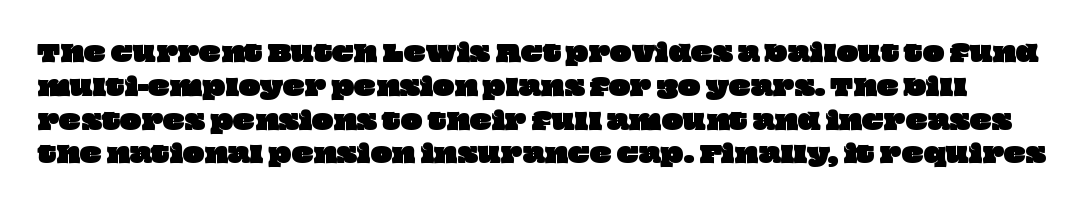
Between one letter and the next there's only the usual sliver of space. Evenly set lines give the paragraph a standard silhouette. Descenders are the only things crossing below the line.
